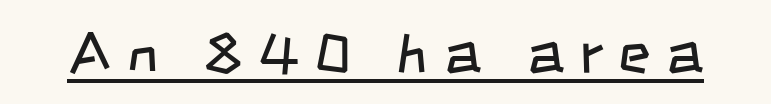
The image shows 55 px regular-weight, condensed sans-serif type; set unusually wide letter spacing (+0.29 em), underlined; low stroke contrast and a large x-height.
